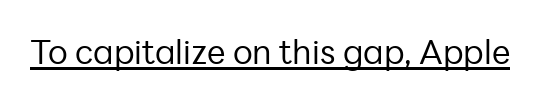
Unlike a traditional serif, this face leaves its strokes unadorned. Letters have the restrained weight of plain body copy at most. Students, note that the glyphs here touch the page at normal intervals. This is the regular roman posture of the typeface.
